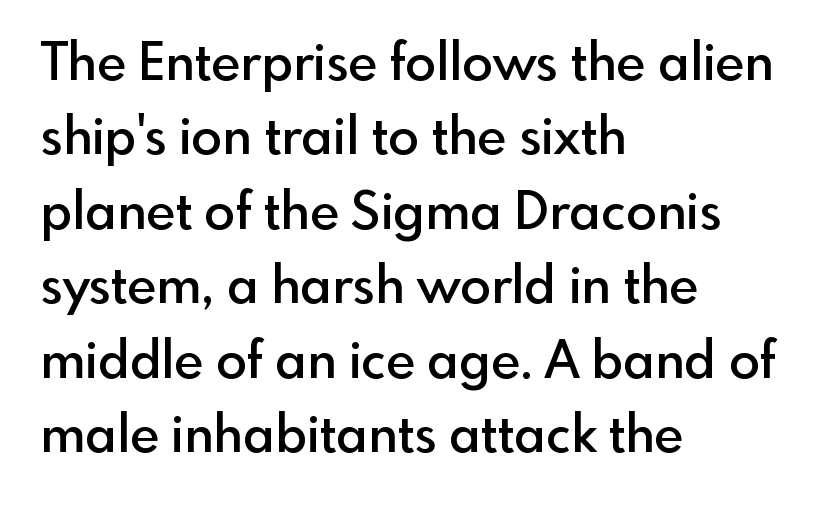
Q: Is the text bold? A: Semi-bold.
Q: Is the text italic (slanted)? A: No, it is upright.
Q: Is the typeface a serif or a sans-serif typeface? A: Sans-serif.
Q: Is the text underlined? A: No.
Q: How is the paragraph aligned? A: Left-aligned.
Q: Is the spacing between letters normal or unusually wide? A: Normal.
Q: Is the spacing between lines tight, normal or loose? A: Normal.
Q: Width (condensed, normal, or wide)? A: Normal.
Q: x-height? A: Small.
Q: Monospaced? A: No.
